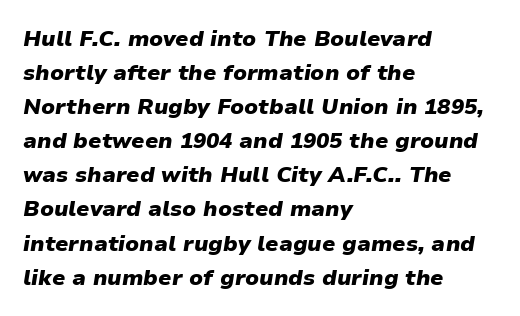
{"italic": "yes", "lean": "right", "slant_degrees": 9, "bold": "yes", "underline": "no", "align": "left", "line_spacing": "normal", "line_spacing_ratio": 1.55, "letter_spacing": "normal", "letter_spacing_em": 0.0, "glyph_px": 22}
